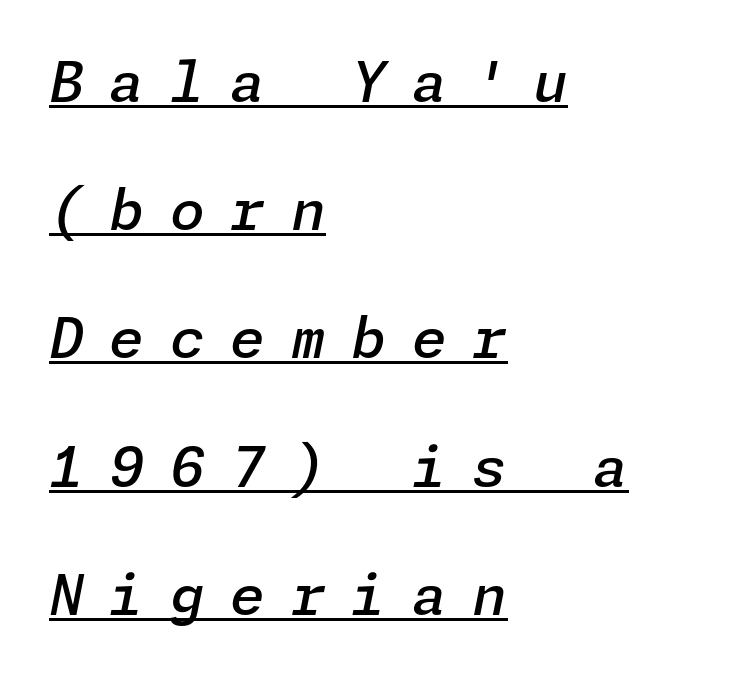
{"italic": "yes", "lean": "right", "slant_degrees": 11, "bold": "semi", "weight": "semibold", "width": "normal", "stroke_contrast": "low", "x_height": "medium", "underline": "yes", "align": "left", "line_spacing": "loose", "line_spacing_ratio": 2.29, "letter_spacing": "wide", "letter_spacing_em": 0.46, "glyph_px": 56}
